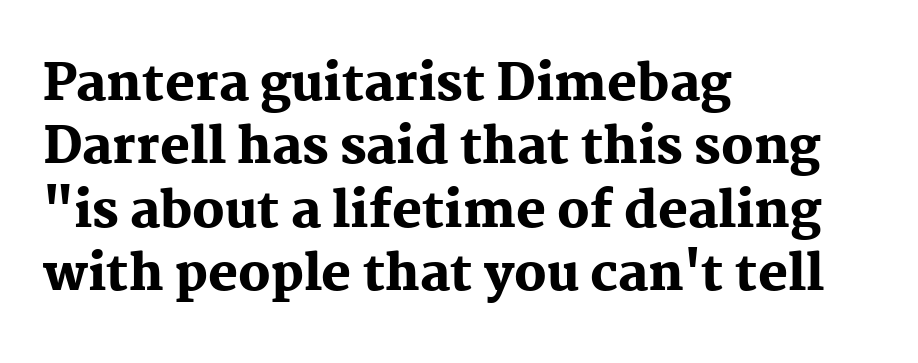
Each letter keeps its own natural width here, so spacing adapts to shape. This sample uses an upright cut, with every glyph sitting square on the baseline. Short note: letters normally spaced. Typeset ragged right — the left edge is the straight one.
